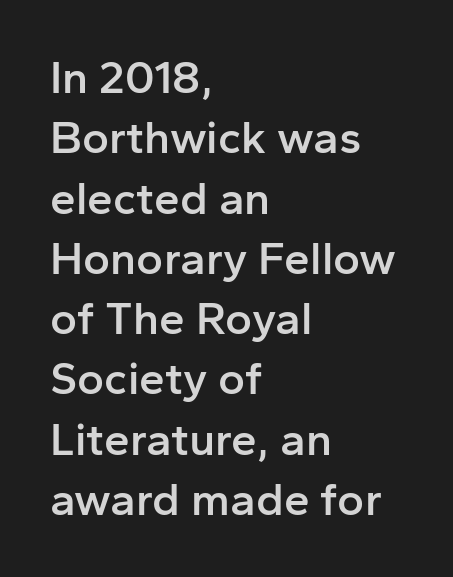
The image shows 46 px semibold sans-serif type, upright; set left-aligned, normal line spacing (1.31x), normal letter spacing, not underlined; low stroke contrast and a medium x-height.
